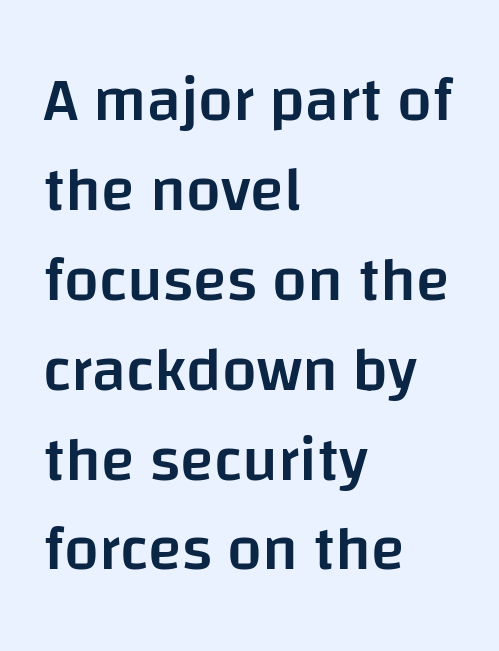
{"serif": "no", "italic": "no", "bold": "semi", "weight": "semibold", "width": "normal", "stroke_contrast": "low", "x_height": "large", "monospaced": "no", "underline": "no", "align": "left", "line_spacing": "normal", "line_spacing_ratio": 1.45, "letter_spacing": "normal", "letter_spacing_em": 0.0, "glyph_px": 62}
